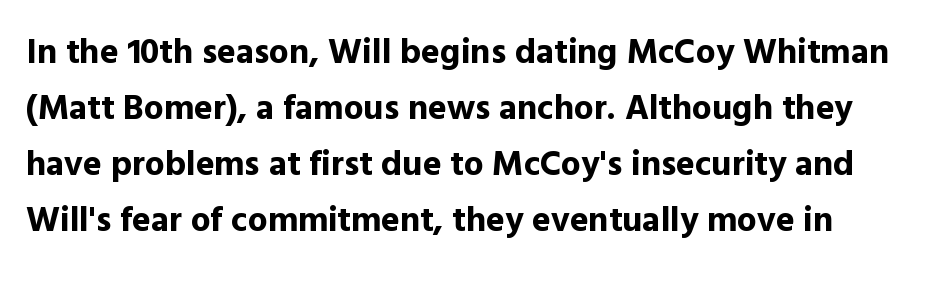
Q: Is the text bold? A: Yes.
Q: Is the text italic (slanted)? A: No, it is upright.
Q: Is the typeface a serif or a sans-serif typeface? A: Sans-serif.
Q: Is the text underlined? A: No.
Q: Is the spacing between letters normal or unusually wide? A: Normal.
Q: Is the spacing between lines tight, normal or loose? A: Normal.
Q: Width (condensed, normal, or wide)? A: Normal.
Q: x-height? A: Medium.
Q: Monospaced? A: No.
